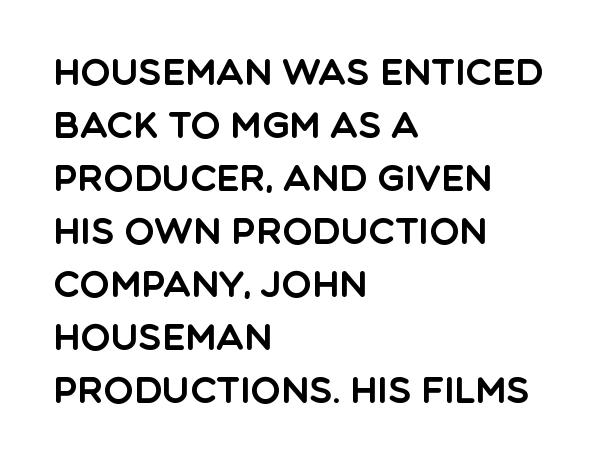
The image shows 36 px sans-serif type, upright; set left-aligned, normal line spacing (1.47x), normal letter spacing, not underlined; a large x-height.
